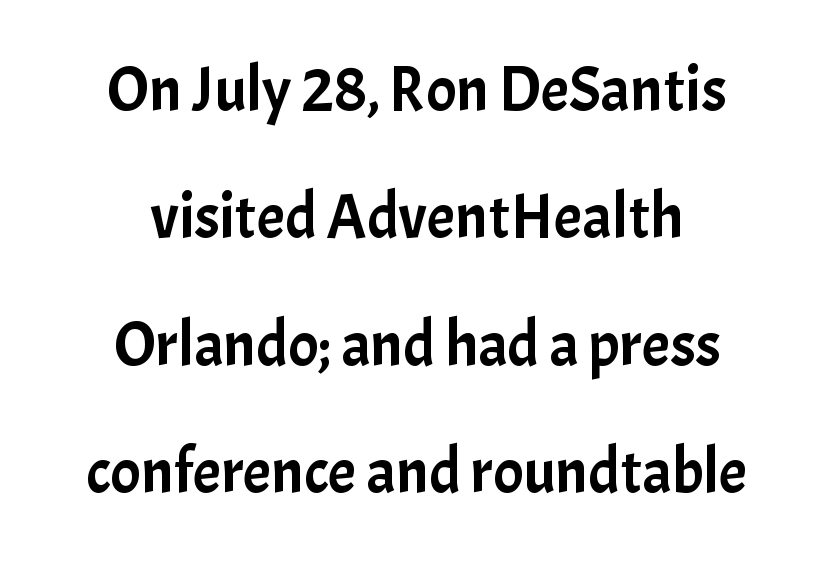
The vertical gap from one line to the next is large. Students, note that the glyphs here touch the page at normal intervals. The text was rendered using a sans face with plain stroke endings. Which margin do the lines hug? Neither — every line sits in the middle. You could not count columns in this text — the font is proportionally spaced. If you drew a line through each stem, it would be perfectly vertical.
